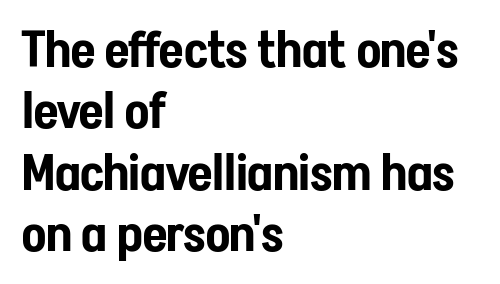
{"serif": "no", "italic": "no", "width": "condensed", "stroke_contrast": "low", "x_height": "medium", "monospaced": "no", "underline": "no", "align": "left", "line_spacing_ratio": 1.23, "letter_spacing": "normal", "letter_spacing_em": 0.0, "glyph_px": 50}
